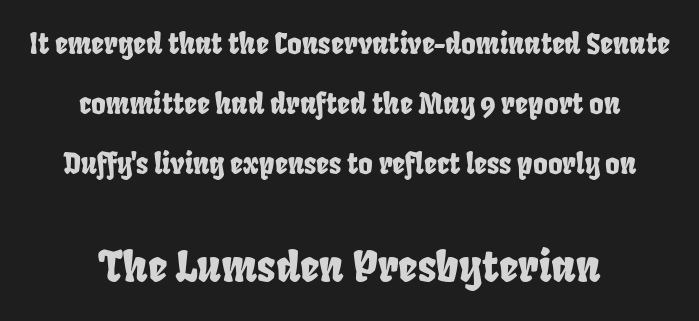
This rendering leaves character spacing at its baseline value. Size contrast runs from small at the top to large at the bottom. The face used here is proportionally spaced, like ordinary book or web type. Line spacing here is loose.
